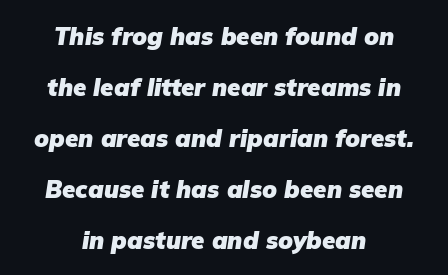
The image shows 24 px bold type, italic (leaning right); set centered, loose line spacing (2.12x), normal letter spacing, not underlined.
